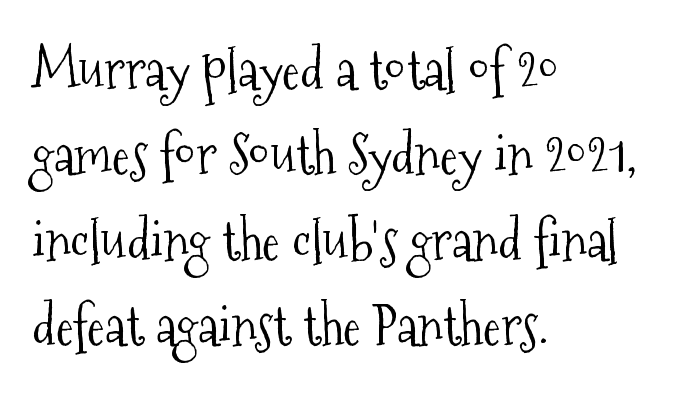
{"serif": "yes", "italic": "no", "bold": "no", "weight": "light", "width": "condensed", "stroke_contrast": "medium", "x_height": "medium", "monospaced": "no", "underline": "no", "align": "left", "line_spacing": "normal", "line_spacing_ratio": 1.58, "letter_spacing": "normal", "letter_spacing_em": 0.0, "glyph_px": 54}
